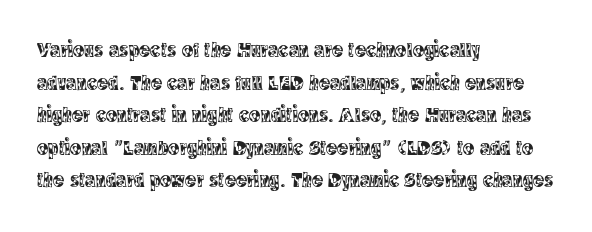
The line-height multiplier appears to be the usual default. Posture: straight, roman, zero tilt. This sample uses plain, unmodified letter spacing. No word sits above an underline.
